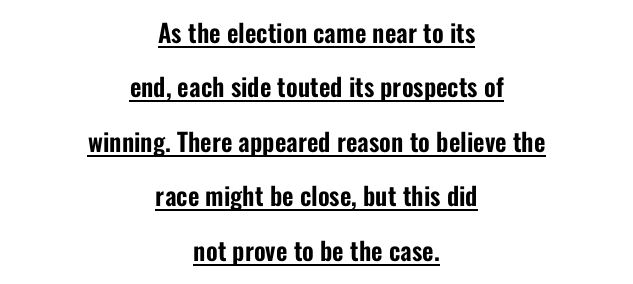
Leading: increased. These lines were composed using upright roman letters. The letterforms sit shoulder to shoulder at normal distance. Emphasis is given by a line drawn under the lettering. Each line is balanced around a shared central axis.
